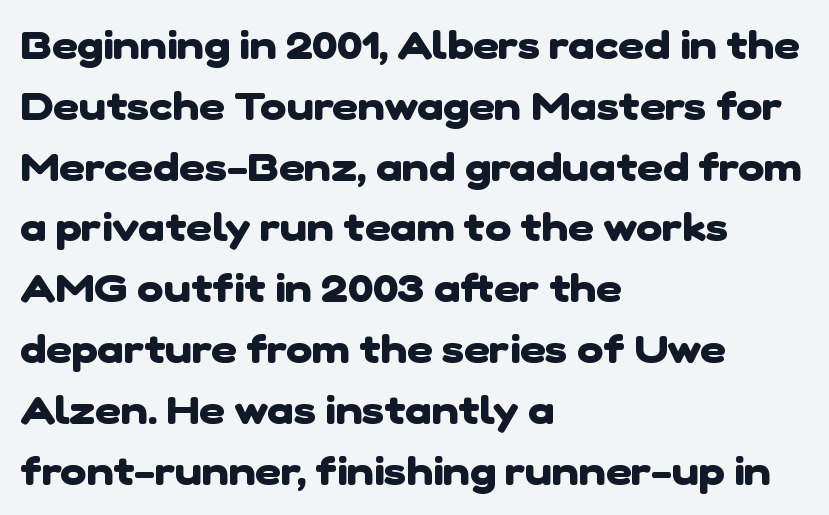
Q: Is the text bold? A: Yes.
Q: Is the typeface a serif or a sans-serif typeface? A: Sans-serif.
Q: Is the text underlined? A: No.
Q: How is the paragraph aligned? A: Left-aligned.
Q: Is the spacing between letters normal or unusually wide? A: Normal.
Q: Is the spacing between lines tight, normal or loose? A: Normal.
Q: Width (condensed, normal, or wide)? A: Normal.
Q: Stroke contrast? A: Low.
Q: x-height? A: Medium.
Q: Monospaced? A: No.
